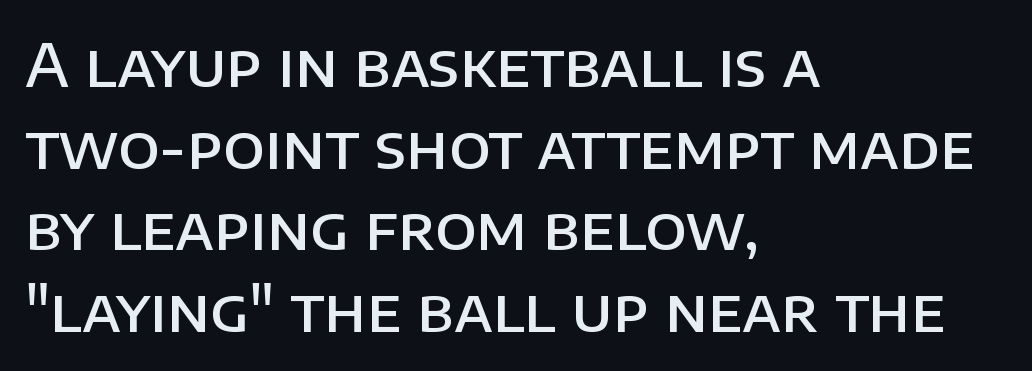
{"serif": "no", "italic": "no", "bold": "semi", "weight": "semibold", "width": "normal", "stroke_contrast": "low", "x_height": "large", "monospaced": "no", "underline": "no", "align": "left", "line_spacing": "normal", "line_spacing_ratio": 1.36, "letter_spacing": "normal", "letter_spacing_em": 0.0, "glyph_px": 60}
